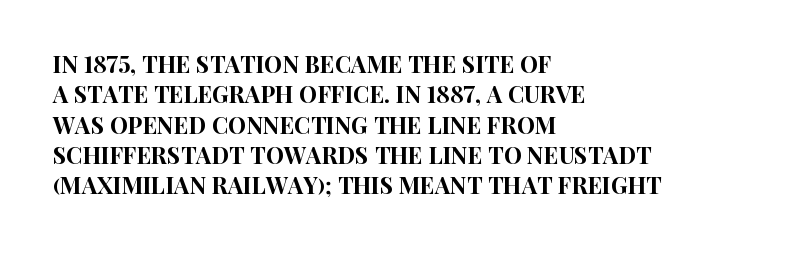
Q: Is the text italic (slanted)? A: No, it is upright.
Q: Is the text underlined? A: No.
Q: How is the paragraph aligned? A: Left-aligned.
Q: Is the spacing between letters normal or unusually wide? A: Normal.
Q: Is the spacing between lines tight, normal or loose? A: Normal.
